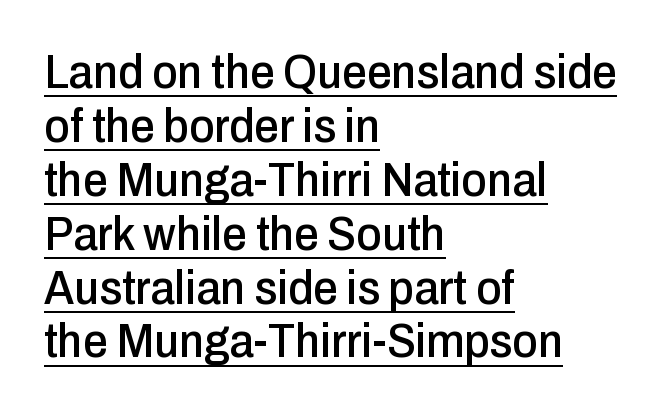
Students, note that the glyphs here touch the page at normal intervals. This sample is left-justified, so line endings fall wherever the words run out. This rendering employs a face without finishing strokes, i.e., a sans-serif. The rendering uses natural spacing where letterforms have individual widths.
